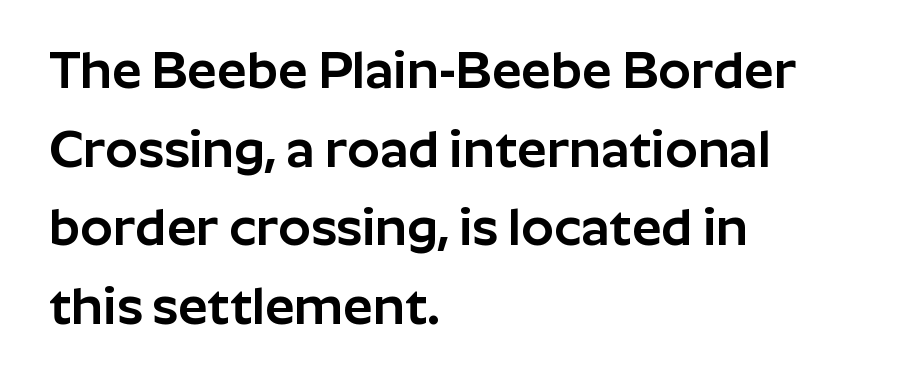
Q: Is the text italic (slanted)? A: No, it is upright.
Q: Is the typeface a serif or a sans-serif typeface? A: Sans-serif.
Q: Is the text underlined? A: No.
Q: How is the paragraph aligned? A: Left-aligned.
Q: Is the spacing between letters normal or unusually wide? A: Normal.
Q: Is the spacing between lines tight, normal or loose? A: Normal.
Q: Width (condensed, normal, or wide)? A: Normal.
Q: Stroke contrast? A: Low.
Q: x-height? A: Medium.
Q: Monospaced? A: No.
